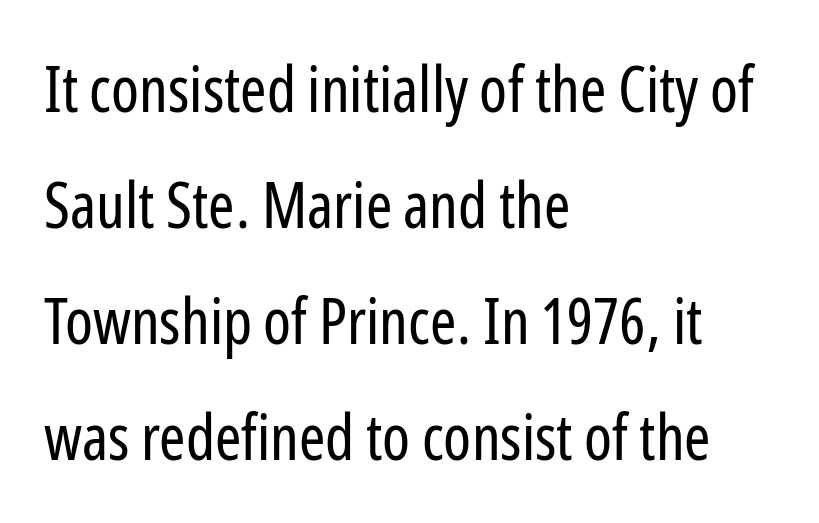
Heaviness? Minimal to ordinary, like unemphasized prose. Layout note: lines flush left. Each letter keeps its own natural width here, so spacing adapts to shape. Quick note: not italic, upright. Between one letter and the next there's only the usual sliver of space. The zone under the glyphs is completely vacant.
